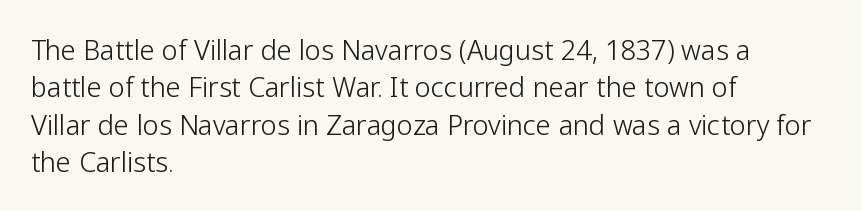
Q: Is the text bold? A: No.
Q: Is the text italic (slanted)? A: No, it is upright.
Q: Is the text underlined? A: No.
Q: How is the paragraph aligned? A: Left-aligned.
Q: Is the spacing between letters normal or unusually wide? A: Normal.
Q: Is the spacing between lines tight, normal or loose? A: Normal.
